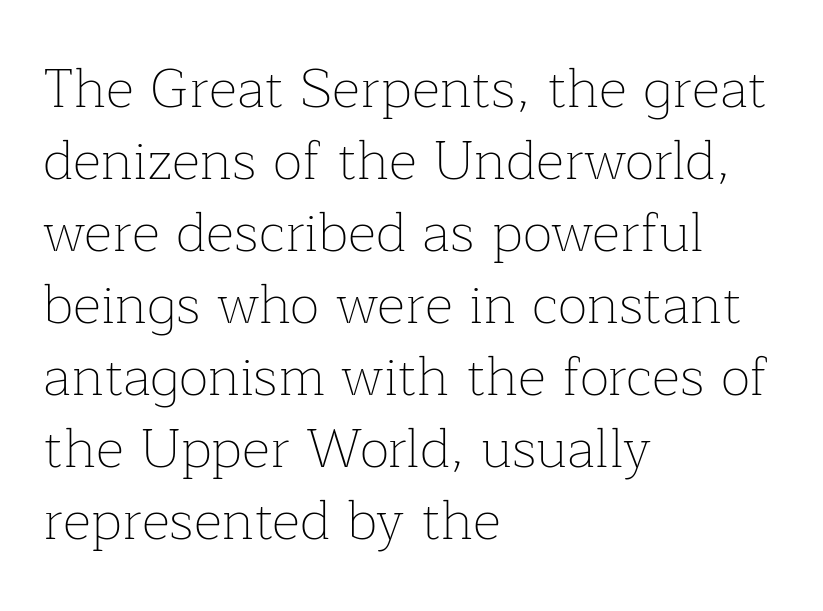
{"serif": "yes", "italic": "no", "bold": "no", "weight": "thin", "width": "normal", "stroke_contrast": "low", "x_height": "medium", "monospaced": "no", "underline": "no", "align": "left", "line_spacing": "normal", "line_spacing_ratio": 1.31, "letter_spacing": "normal", "letter_spacing_em": 0.0, "glyph_px": 55}
